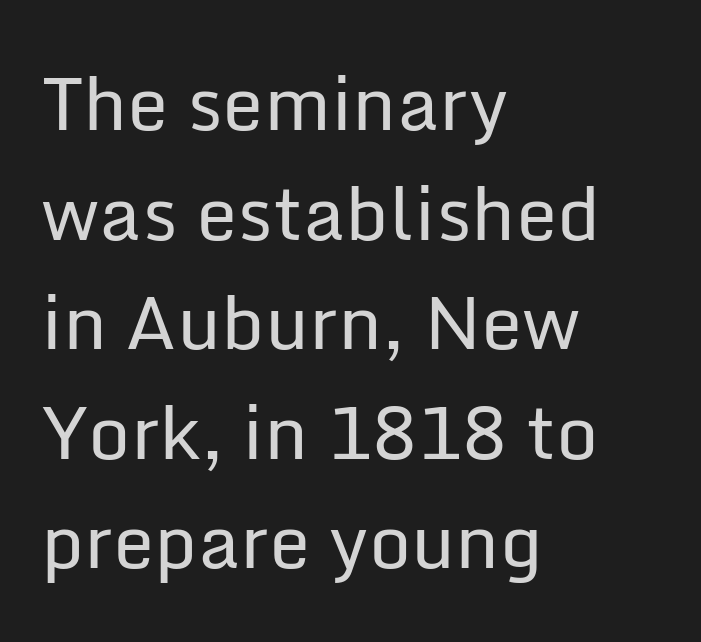
Q: Is the text bold? A: No.
Q: Is the text italic (slanted)? A: No, it is upright.
Q: Is the typeface a serif or a sans-serif typeface? A: Sans-serif.
Q: Is the text underlined? A: No.
Q: How is the paragraph aligned? A: Left-aligned.
Q: Is the spacing between letters normal or unusually wide? A: Normal.
Q: Is the spacing between lines tight, normal or loose? A: Normal.
Q: Width (condensed, normal, or wide)? A: Normal.
Q: Stroke contrast? A: Low.
Q: x-height? A: Medium.
Q: Monospaced? A: No.
